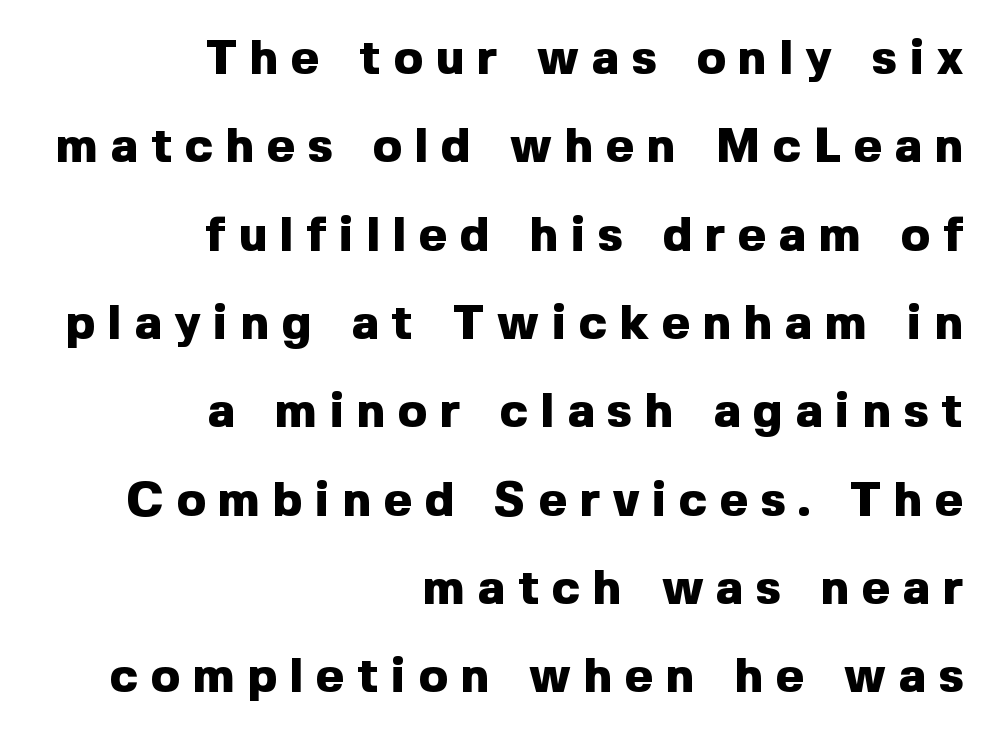
Q: Is the text bold? A: Yes.
Q: Is the text italic (slanted)? A: No, it is upright.
Q: Is the typeface a serif or a sans-serif typeface? A: Sans-serif.
Q: Is the text underlined? A: No.
Q: How is the paragraph aligned? A: Right-aligned.
Q: Is the spacing between letters normal or unusually wide? A: Unusually wide.
Q: Width (condensed, normal, or wide)? A: Normal.
Q: x-height? A: Medium.
Q: Monospaced? A: No.
